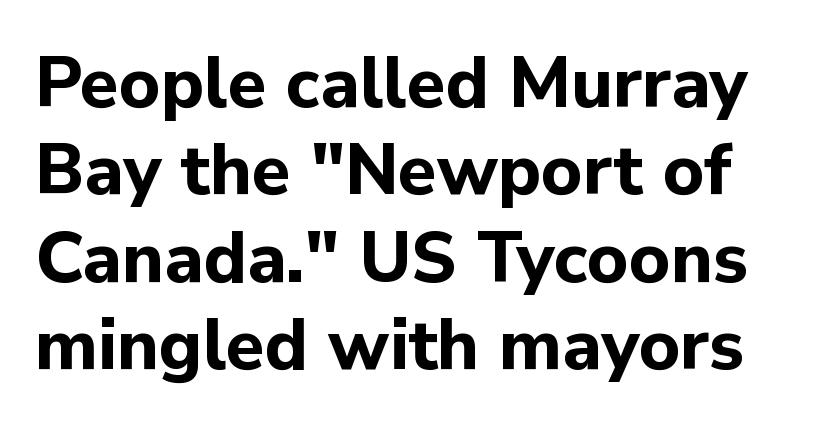
{"serif": "no", "italic": "no", "bold": "yes", "weight": "bold", "width": "normal", "stroke_contrast": "low", "x_height": "medium", "monospaced": "no", "underline": "no", "line_spacing_ratio": 1.23, "letter_spacing": "normal", "letter_spacing_em": 0.0, "glyph_px": 71}
